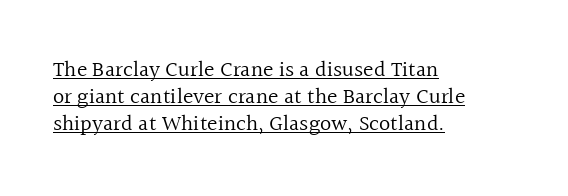
{"italic": "no", "bold": "no", "underline": "yes", "align": "left", "line_spacing_ratio": 1.23, "letter_spacing": "normal", "letter_spacing_em": 0.0, "glyph_px": 22}
